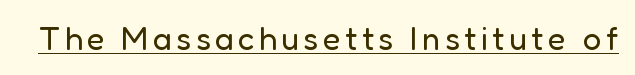
The image shows 33 px regular-weight sans-serif type, upright; set underlined; low stroke contrast and a medium x-height.
